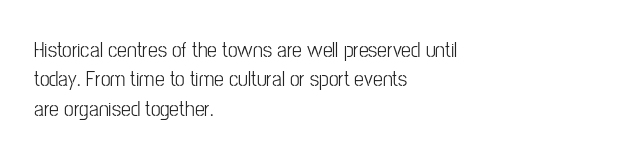
Q: Is the text bold? A: No.
Q: Is the text italic (slanted)? A: No, it is upright.
Q: Is the text underlined? A: No.
Q: How is the paragraph aligned? A: Left-aligned.
Q: Is the spacing between letters normal or unusually wide? A: Normal.
Q: Is the spacing between lines tight, normal or loose? A: Normal.
